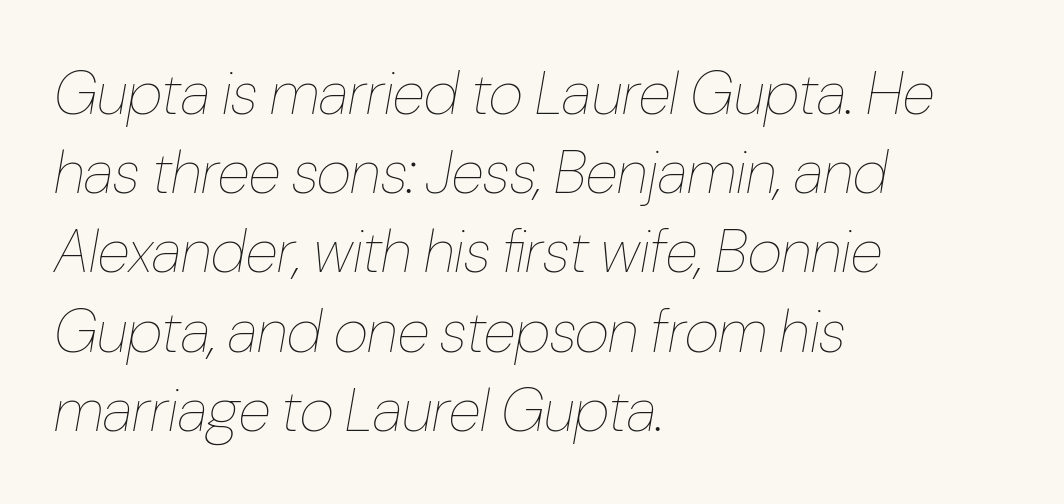
Is the letter spacing exaggerated? No — it looks like the ordinary default. These lines were composed using italics. The zone under the glyphs is completely vacant. Interline gaps are of average width in this sample. The rendering anchors every line to the left-hand side.
